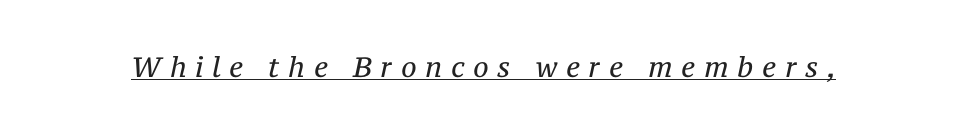
Stroke mass is kept to a normal reading level or below. Note the varied advance widths — an 'i' is clearly narrower than an 'm'. Every character sits at an angle, as italics do. To sum up the face: it has serifs. Inter-character spacing is expanded well beyond the font's built-in metrics. This is underlined copy, the kind a proofreader might mark for attention.
